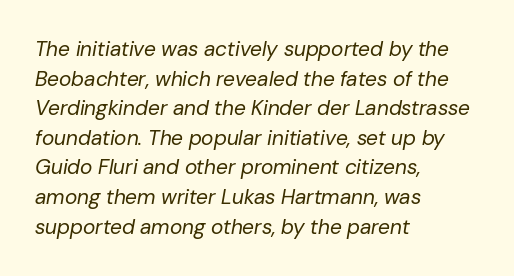
The image shows 21 px text type, italic (leaning right); set left-aligned, normal line spacing (1.41x), normal letter spacing, not underlined.
